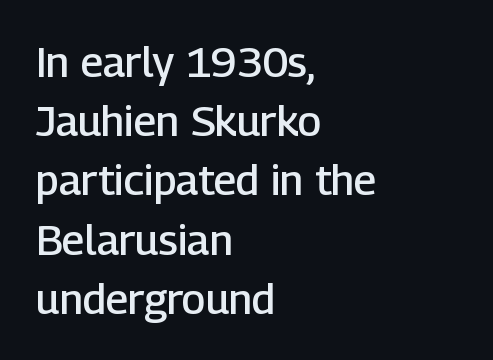
{"serif": "no", "italic": "no", "bold": "semi", "weight": "semibold", "width": "normal", "stroke_contrast": "low", "x_height": "medium", "monospaced": "no", "underline": "no", "align": "left", "line_spacing": "normal", "line_spacing_ratio": 1.41, "letter_spacing": "normal", "letter_spacing_em": 0.0, "glyph_px": 42}
